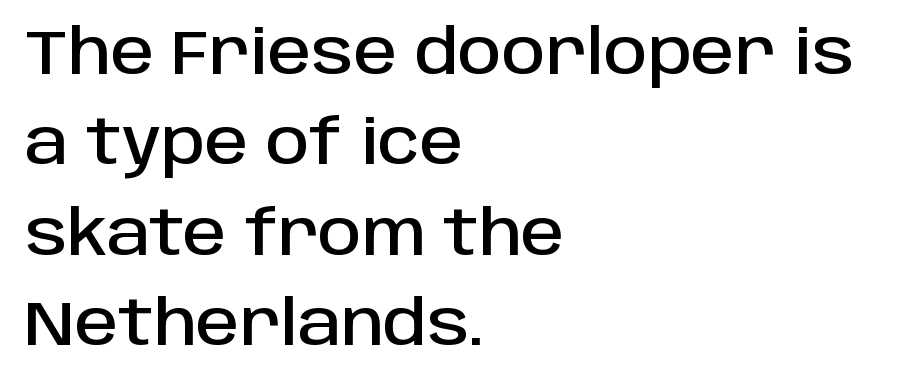
The setting favours the left margin, as ordinary paragraphs usually do. Characters remain perfectly vertical along every line. The passage shown is typed in a proportional face where columns would drift. The rows are spaced the way most documents space them.
